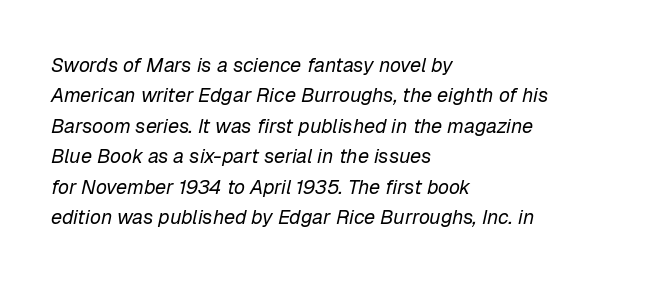
Q: Is the text bold? A: No.
Q: Is the text italic (slanted)? A: Yes, it leans right by about 12 degrees.
Q: Is the text underlined? A: No.
Q: How is the paragraph aligned? A: Left-aligned.
Q: Is the spacing between letters normal or unusually wide? A: Normal.
Q: Is the spacing between lines tight, normal or loose? A: Normal.
